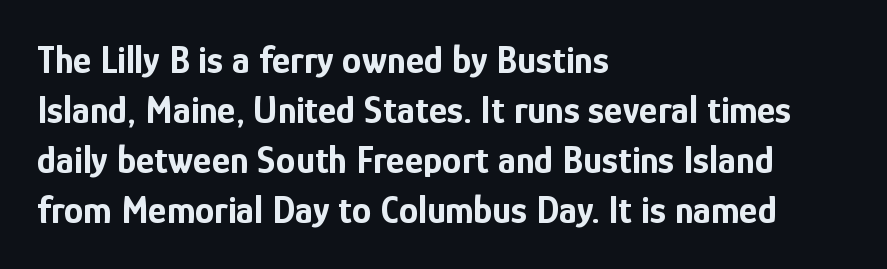
The image shows 39 px bold, condensed sans-serif type, upright; set left-aligned, normal line spacing (1.28x), normal letter spacing, not underlined; low stroke contrast and a medium x-height.
